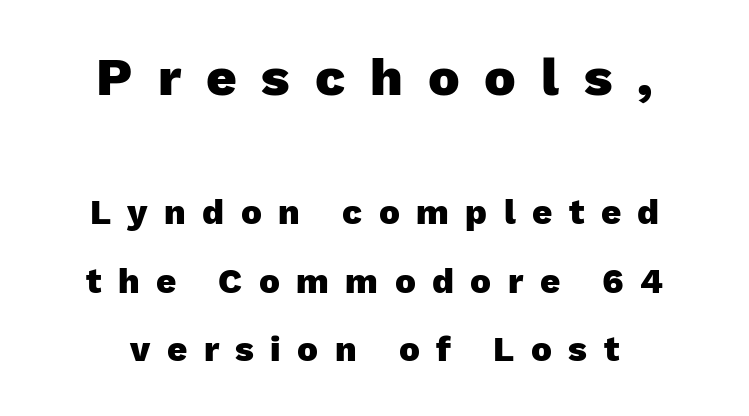
The rendering shows plain stroke endings on the letterforms — a sans-serif design. Nope, not italic — everything's standing straight. How would I describe the line gaps? Wide and relaxed. The foot of each line stays bare and open.
